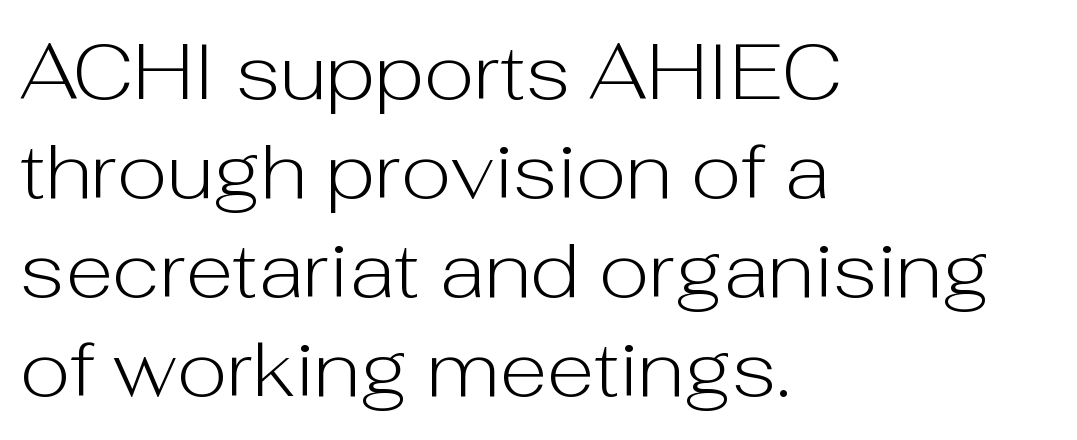
The typeface chosen for these lines omits serifs. The rendering anchors every line to the left-hand side. Beneath every word, the page is bare. No extra ink here — the face is not bold.
